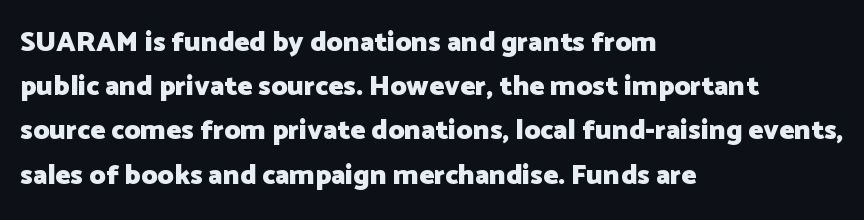
Q: Is the text bold? A: Yes.
Q: Is the text italic (slanted)? A: No, it is upright.
Q: Is the typeface a serif or a sans-serif typeface? A: Sans-serif.
Q: Is the text underlined? A: No.
Q: How is the paragraph aligned? A: Left-aligned.
Q: Is the spacing between letters normal or unusually wide? A: Normal.
Q: Is the spacing between lines tight, normal or loose? A: Normal.
Q: Width (condensed, normal, or wide)? A: Normal.
Q: Stroke contrast? A: Low.
Q: x-height? A: Medium.
Q: Monospaced? A: No.
